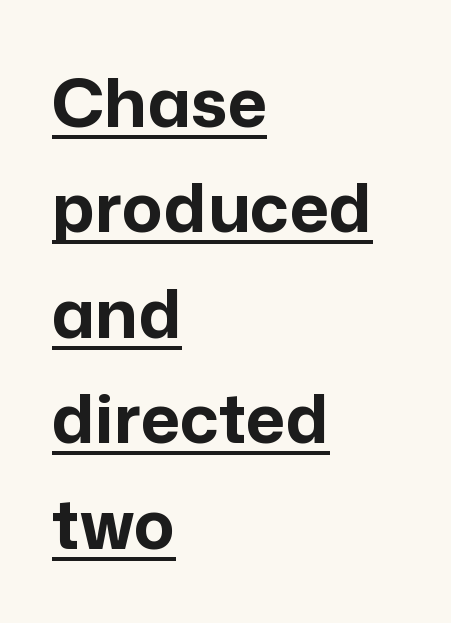
{"serif": "no", "italic": "no", "bold": "yes", "weight": "bold", "width": "normal", "stroke_contrast": "low", "x_height": "medium", "monospaced": "no", "underline": "yes", "align": "left", "line_spacing": "normal", "line_spacing_ratio": 1.55, "letter_spacing": "normal", "letter_spacing_em": 0.0, "glyph_px": 68}
